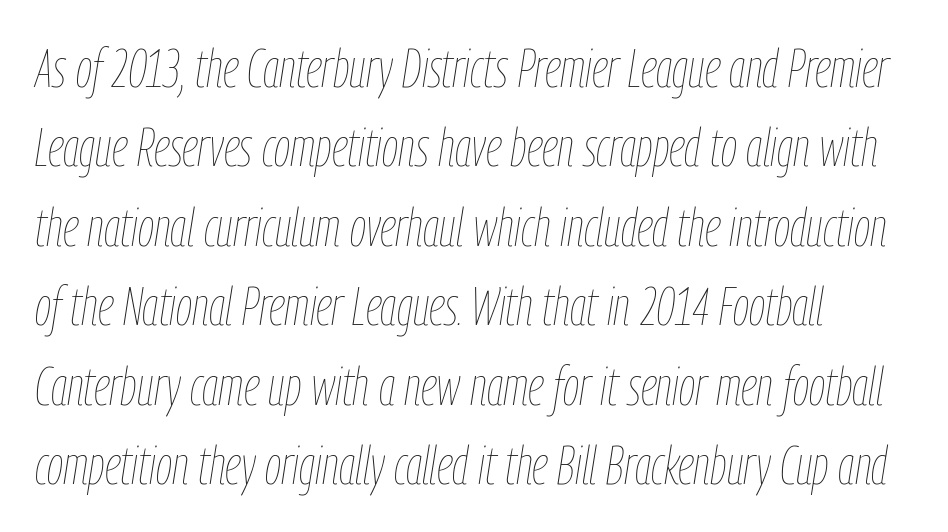
The font's italic variant was chosen for this text. Note the varied advance widths — an 'i' is clearly narrower than an 'm'. Tracking value appears to be zero — textbook default spacing. Is this a heavy cut? Hardly; it is regular or lighter. Reading down the block, your eye returns to a fixed left position each line.
